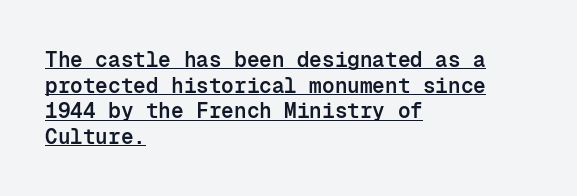
The image shows 21 px text type, upright; set left-aligned, line spacing 1.22x, normal letter spacing, underlined.
